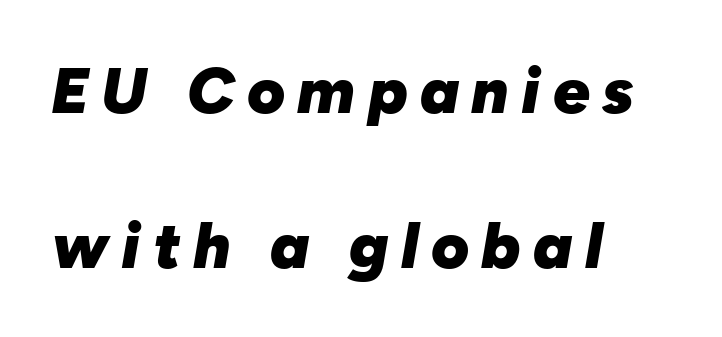
The baseline area is clear. Character widths vary here, with narrow letters taking less room than wide ones. Students, this is bold: see how much ink each stroke carries. The leading is generous, giving the passage an open texture. It's the slanting kind of type. The typesetter chose a ragged-right arrangement here.
